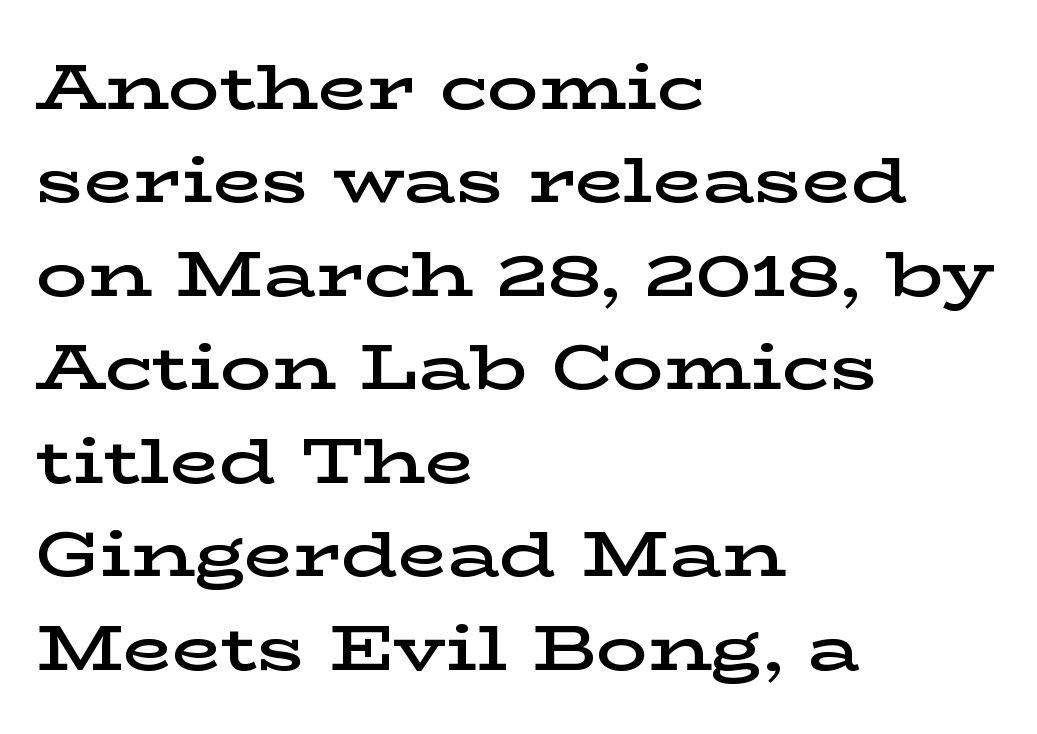
Q: Is the text bold? A: Semi-bold.
Q: Is the text italic (slanted)? A: No, it is upright.
Q: Is the typeface a serif or a sans-serif typeface? A: Serif.
Q: Is the text underlined? A: No.
Q: How is the paragraph aligned? A: Left-aligned.
Q: Is the spacing between letters normal or unusually wide? A: Normal.
Q: Is the spacing between lines tight, normal or loose? A: Normal.
Q: Width (condensed, normal, or wide)? A: Wide.
Q: Stroke contrast? A: Low.
Q: x-height? A: Medium.
Q: Monospaced? A: No.
